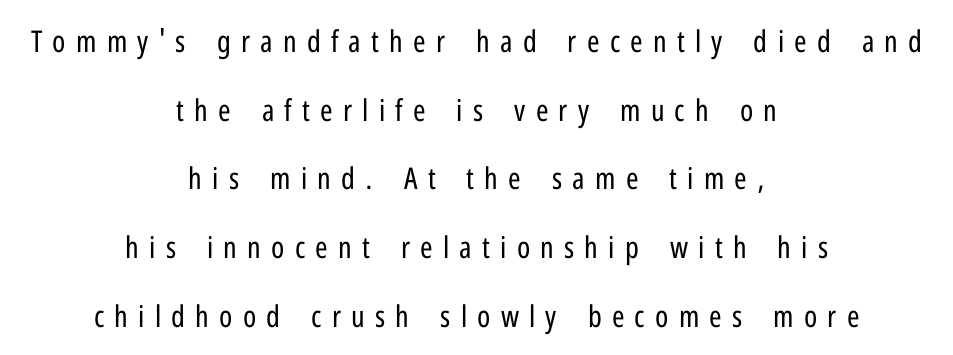
The image shows 30 px regular-weight, condensed sans-serif type, upright; set centered, loose line spacing (2.29x), unusually wide letter spacing (+0.34 em), not underlined; low stroke contrast and a medium x-height.
